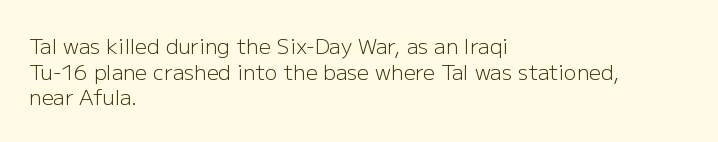
Q: Is the text bold? A: No.
Q: Is the text italic (slanted)? A: No, it is upright.
Q: Is the text underlined? A: No.
Q: How is the paragraph aligned? A: Left-aligned.
Q: Is the spacing between letters normal or unusually wide? A: Normal.
